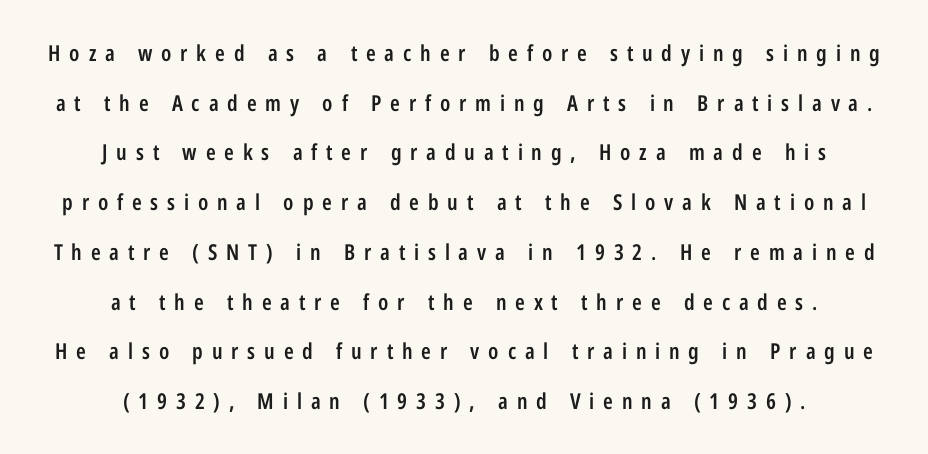
Short and long lines alike share a common midpoint. Honestly, the letter spacing is so wide it's the main thing you notice. Each row of text sits above clean, open space. Each new line begins a long way beneath the previous one. Every character sits straight up, as roman type does. What weight is shown? A semibold, between regular and bold.
